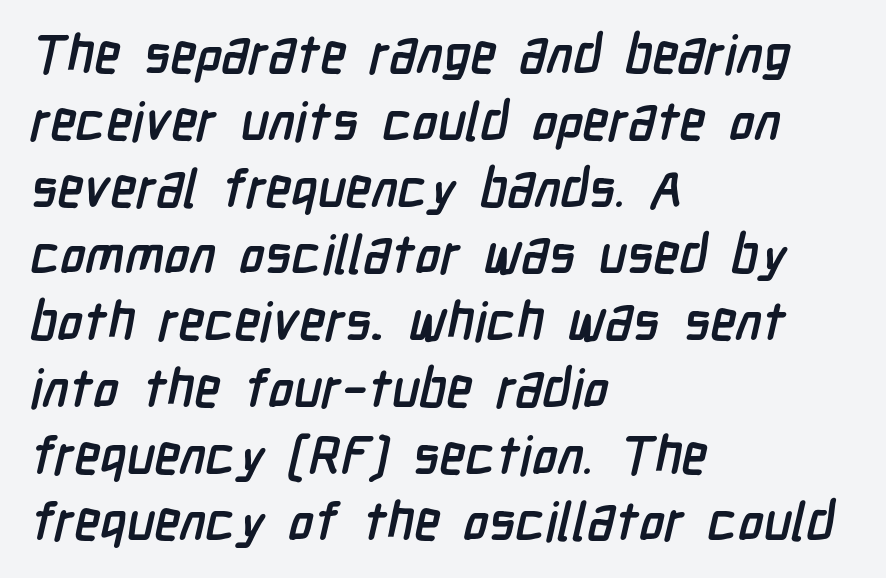
One-word summary of the alignment: left. Is this a fixed-width face? No — the glyphs have proportional, varying widths. This rendering employs a face without finishing strokes, i.e., a sans-serif. Weight check: bold — yes, fully. Just letters on the line, the space beneath them empty.
